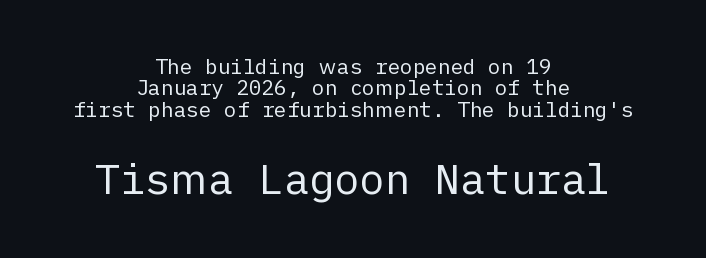
{"serif": "no", "italic": "no", "bold": "no", "weight": "regular", "width": "normal", "stroke_contrast": "low", "x_height": "medium", "underline": "no", "align": "center", "line_spacing": "tight", "line_spacing_ratio": 1.02, "letter_spacing": "normal", "letter_spacing_em": 0.0, "larger_block": "second", "size_ratio": 2.0, "glyph_px": 42}
